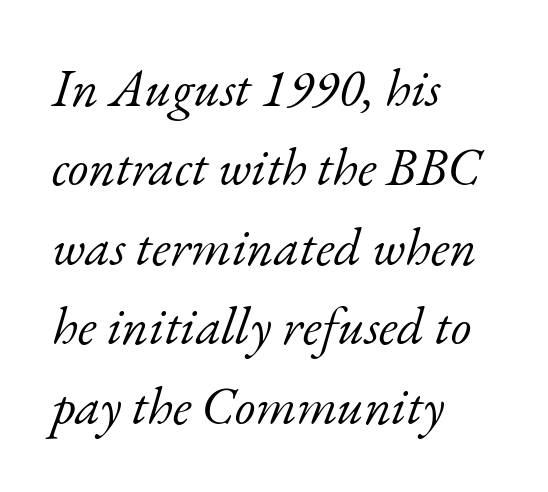
Q: Is the text bold? A: No.
Q: Is the text italic (slanted)? A: Yes, it leans right by about 17 degrees.
Q: Is the typeface a serif or a sans-serif typeface? A: Serif.
Q: Is the text underlined? A: No.
Q: How is the paragraph aligned? A: Left-aligned.
Q: Is the spacing between letters normal or unusually wide? A: Normal.
Q: Is the spacing between lines tight, normal or loose? A: Normal.
Q: Width (condensed, normal, or wide)? A: Normal.
Q: Stroke contrast? A: Low.
Q: x-height? A: Small.
Q: Monospaced? A: No.
